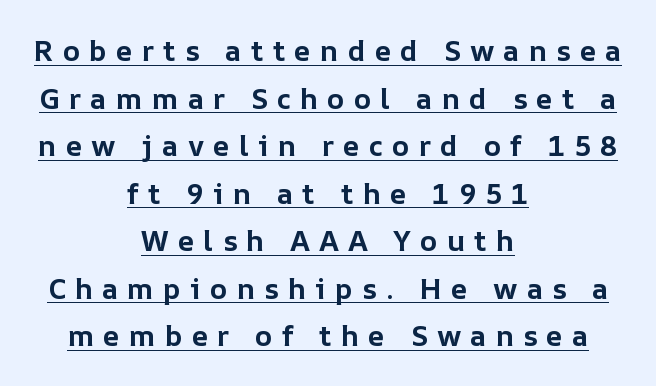
Q: Is the text bold? A: Yes.
Q: Is the text italic (slanted)? A: No, it is upright.
Q: Is the text underlined? A: Yes.
Q: How is the paragraph aligned? A: Centered.
Q: Is the spacing between letters normal or unusually wide? A: Unusually wide.
Q: Is the spacing between lines tight, normal or loose? A: Normal.
Q: Width (condensed, normal, or wide)? A: Normal.
Q: Stroke contrast? A: Low.
Q: x-height? A: Medium.
Q: Monospaced? A: No.
